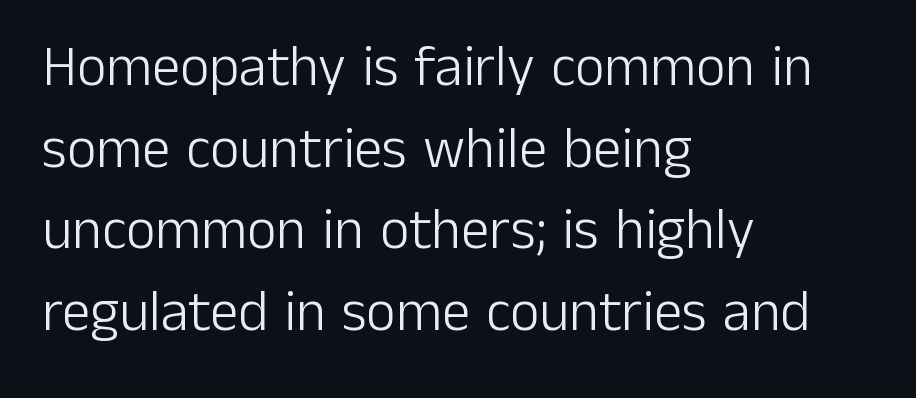
Q: Is the text bold? A: No.
Q: Is the text italic (slanted)? A: No, it is upright.
Q: Is the typeface a serif or a sans-serif typeface? A: Sans-serif.
Q: Is the text underlined? A: No.
Q: How is the paragraph aligned? A: Left-aligned.
Q: Is the spacing between letters normal or unusually wide? A: Normal.
Q: Is the spacing between lines tight, normal or loose? A: Normal.
Q: Width (condensed, normal, or wide)? A: Normal.
Q: Stroke contrast? A: Low.
Q: x-height? A: Medium.
Q: Monospaced? A: No.
